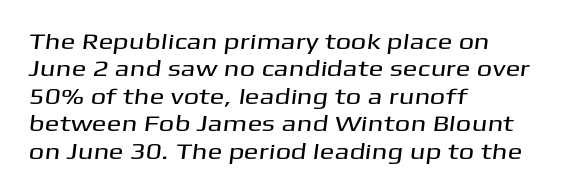
{"underline": "no", "align": "left", "line_spacing": "normal", "line_spacing_ratio": 1.25, "letter_spacing": "normal", "letter_spacing_em": 0.0, "glyph_px": 22}
